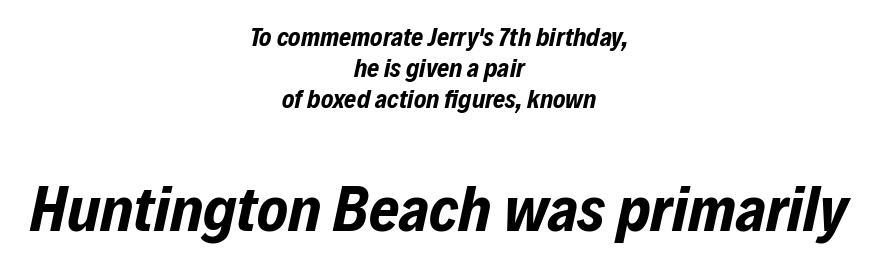
{"italic": "yes", "lean": "right", "slant_degrees": 12, "bold": "yes", "weight": "bold", "width": "condensed", "stroke_contrast": "low", "x_height": "medium", "monospaced": "no", "underline": "no", "align": "center", "line_spacing_ratio": 1.2, "letter_spacing": "normal", "letter_spacing_em": 0.0, "larger_block": "second", "size_ratio": 2.5, "glyph_px": 65}
